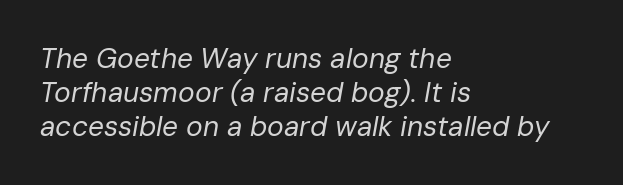
Q: Is the text bold? A: No.
Q: Is the text italic (slanted)? A: Yes, it leans right by about 10 degrees.
Q: Is the text underlined? A: No.
Q: How is the paragraph aligned? A: Left-aligned.
Q: Is the spacing between letters normal or unusually wide? A: Normal.
Q: Width (condensed, normal, or wide)? A: Normal.
Q: Stroke contrast? A: Low.
Q: x-height? A: Medium.
Q: Monospaced? A: No.
